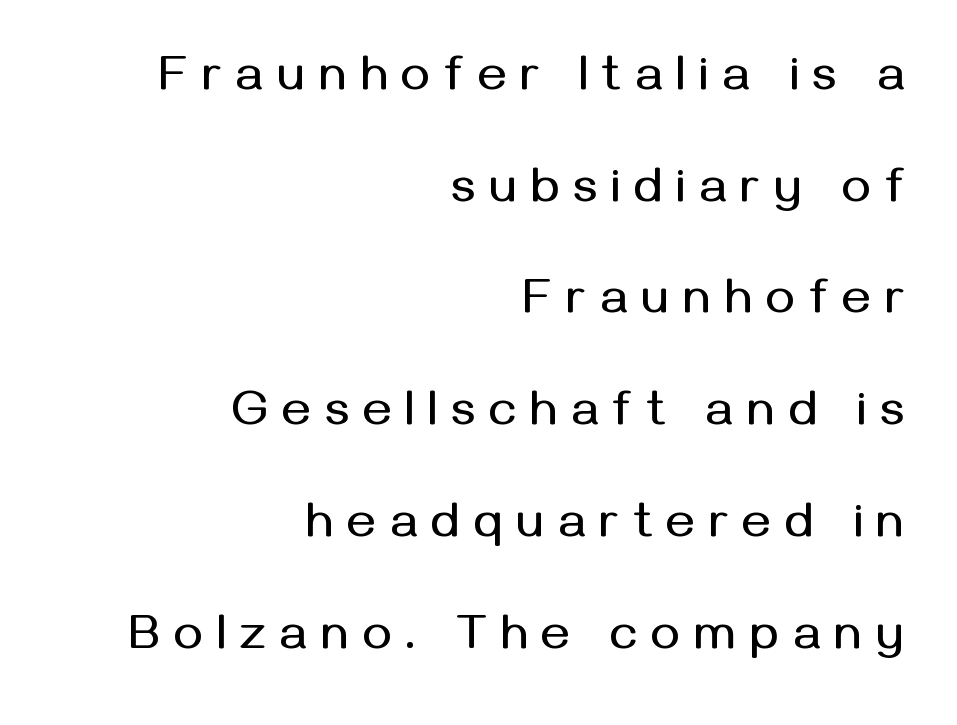
The gap between lines stays unmarked. Is there much room between lines? Yes — plenty of vertical air separates them. Proportional: the letters do not fall into vertical columns. The text block is weighted toward the right margin, trailing off unevenly leftward.
